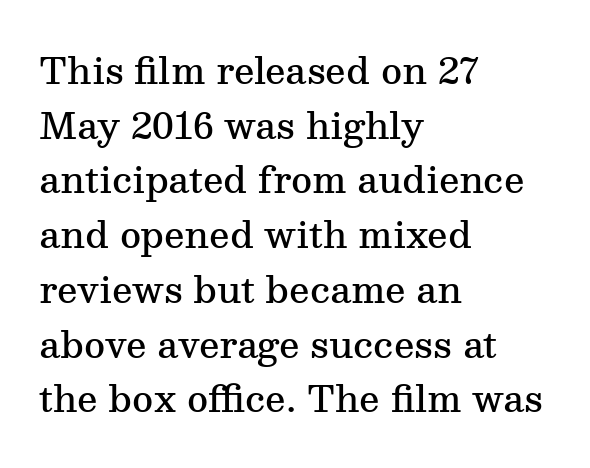
{"serif": "yes", "italic": "no", "bold": "semi", "weight": "semibold", "width": "normal", "stroke_contrast": "medium", "x_height": "medium", "monospaced": "no", "underline": "no", "align": "left", "line_spacing": "normal", "line_spacing_ratio": 1.52, "letter_spacing": "normal", "letter_spacing_em": 0.0, "glyph_px": 36}
